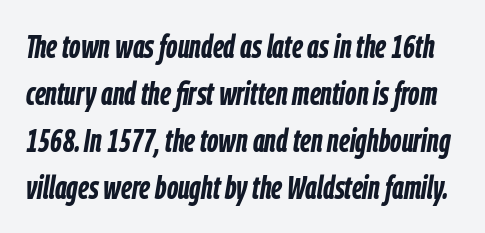
The image shows 33 px semibold, condensed type, italic (leaning right); set normal line spacing (1.42x), normal letter spacing, not underlined; low stroke contrast and a medium x-height.
